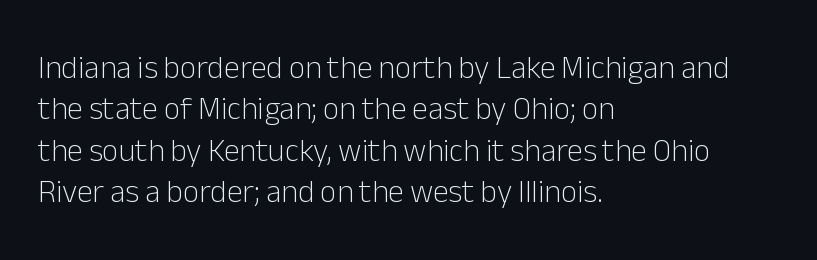
A quiet, ordinary-to-light weight characterises the typeface. The gap between lines stays unmarked. In terms of letterform style, serifs are entirely absent. Reading down the block, your eye returns to a fixed left position each line. Each letter keeps its own natural width here, so spacing adapts to shape. Letter spacing: default.
